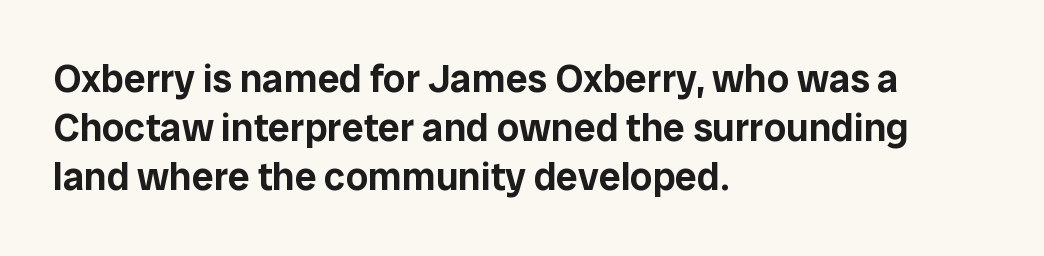
You could call the tracking neutral — neither tight nor loose. The area under the type is left untouched. Do the characters align in a grid? No, the font is proportional. In terms of letterform style, serifs are entirely absent. Left-aligned paragraph, ragged on the right.
